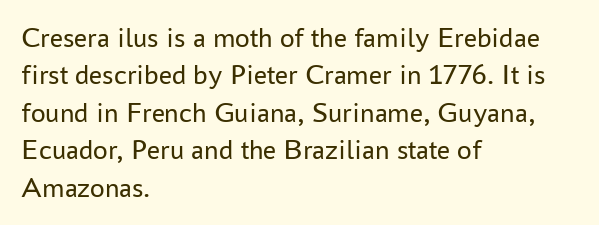
{"serif": "no", "italic": "no", "bold": "no", "weight": "regular", "width": "normal", "stroke_contrast": "low", "x_height": "medium", "monospaced": "no", "underline": "no", "align": "left", "line_spacing": "normal", "line_spacing_ratio": 1.29, "letter_spacing": "normal", "letter_spacing_em": 0.0, "glyph_px": 29}
